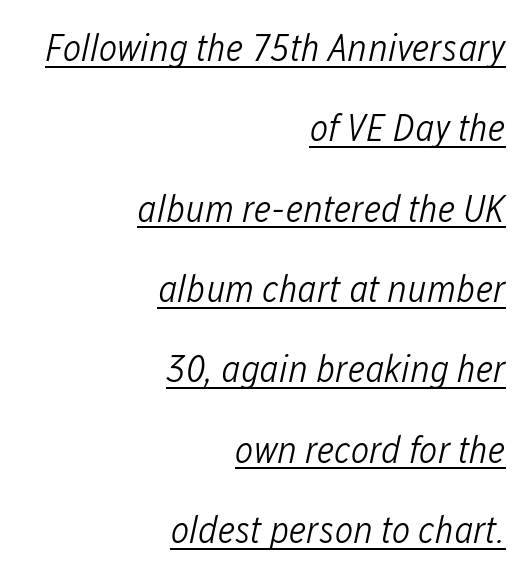
Q: Is the text bold? A: No.
Q: Is the text italic (slanted)? A: Yes, it leans right by about 12 degrees.
Q: Is the text underlined? A: Yes.
Q: How is the paragraph aligned? A: Right-aligned.
Q: Is the spacing between letters normal or unusually wide? A: Normal.
Q: Is the spacing between lines tight, normal or loose? A: Loose.
Q: Width (condensed, normal, or wide)? A: Condensed.
Q: Stroke contrast? A: Low.
Q: x-height? A: Medium.
Q: Monospaced? A: No.
